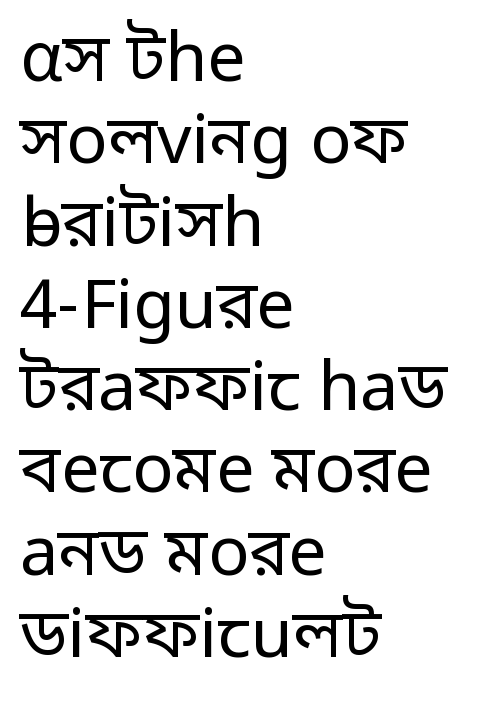
Do the letters lean? They stand straight. The rendering uses natural spacing where letterforms have individual widths. The space beneath each line is pristine and unruled. Short and long lines alike share a common starting point at left. Standard letterfit; no display-style spreading of the glyphs. The letterforms sit at book weight or below.
